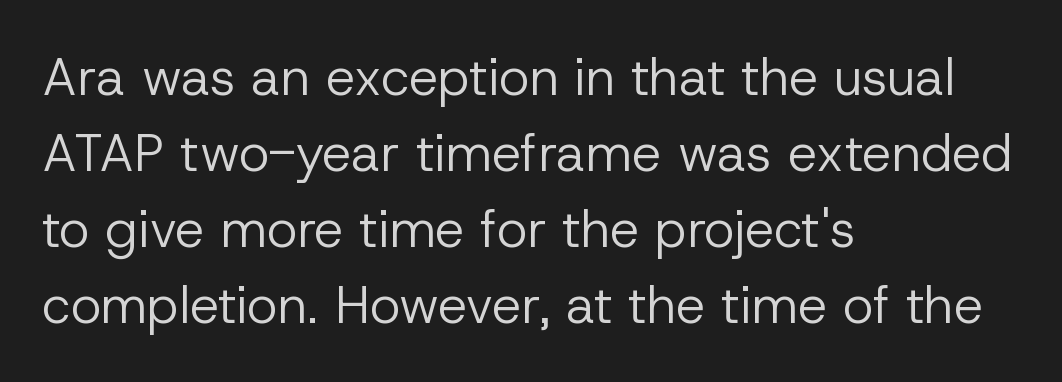
{"serif": "no", "italic": "no", "bold": "no", "weight": "regular", "width": "normal", "stroke_contrast": "low", "x_height": "medium", "monospaced": "no", "underline": "no", "align": "left", "line_spacing": "normal", "line_spacing_ratio": 1.46, "letter_spacing": "normal", "letter_spacing_em": 0.0, "glyph_px": 52}
